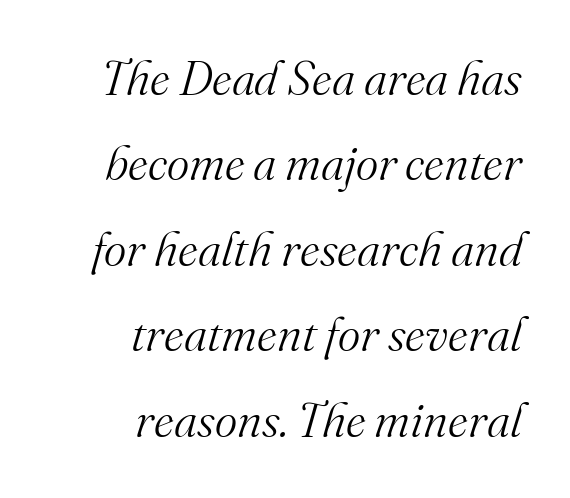
The image shows 48 px light serif type, italic (leaning right); set right-aligned, line spacing 1.78x, normal letter spacing, not underlined; medium stroke contrast and a small x-height.
